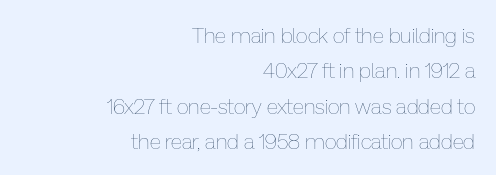
Ascenders rise straight up at ninety degrees. Reading down the block, your eye finds every line finishing at a fixed right position. Descenders hang freely into open space. Inter-character spacing is left at the font's built-in metrics. The typeface has the unassuming heft of standard copy or less.
